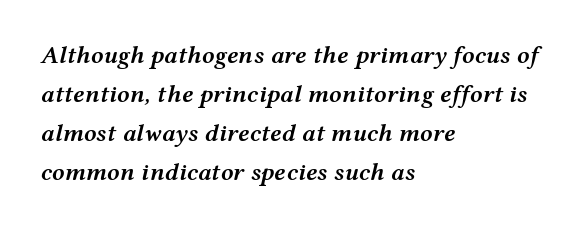
The image shows 25 px text type, italic (leaning right); set left-aligned, normal line spacing (1.56x), normal letter spacing, not underlined.
